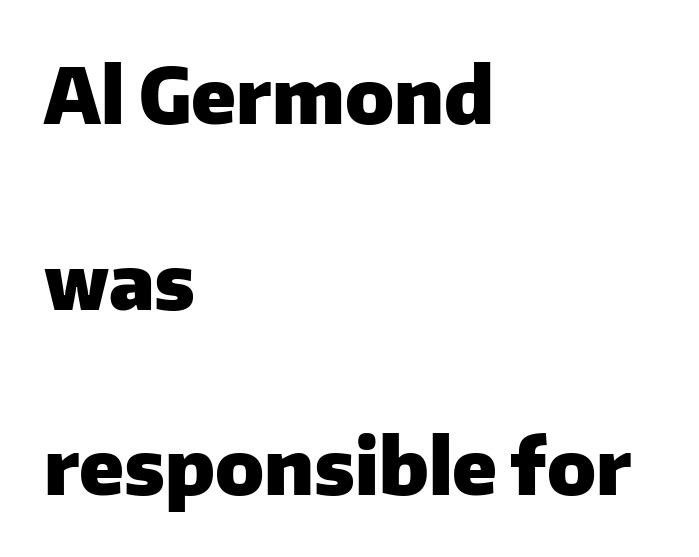
Each row of text sits above clean, open space. Italic? Not at all — the glyphs are vertical. Each line starts at the same left margin while the right side varies. Is the letter spacing exaggerated? No — it looks like the ordinary default.
